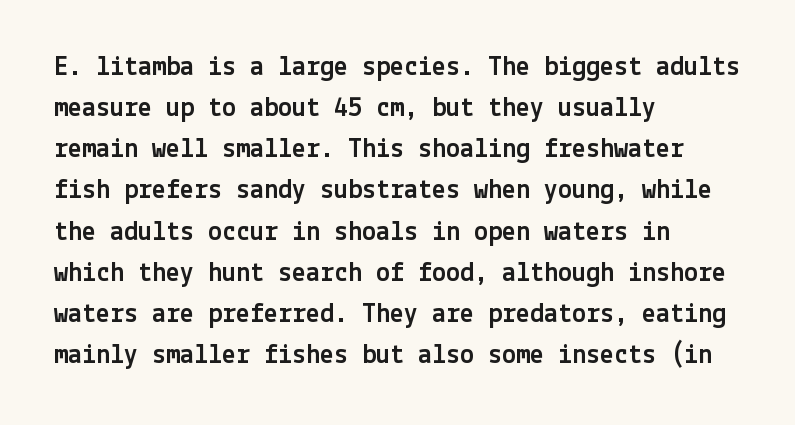
Q: Is the text italic (slanted)? A: No, it is upright.
Q: Is the typeface a serif or a sans-serif typeface? A: Sans-serif.
Q: Is the text underlined? A: No.
Q: How is the paragraph aligned? A: Left-aligned.
Q: Is the spacing between letters normal or unusually wide? A: Normal.
Q: Is the spacing between lines tight, normal or loose? A: Normal.
Q: Width (condensed, normal, or wide)? A: Normal.
Q: x-height? A: Medium.
